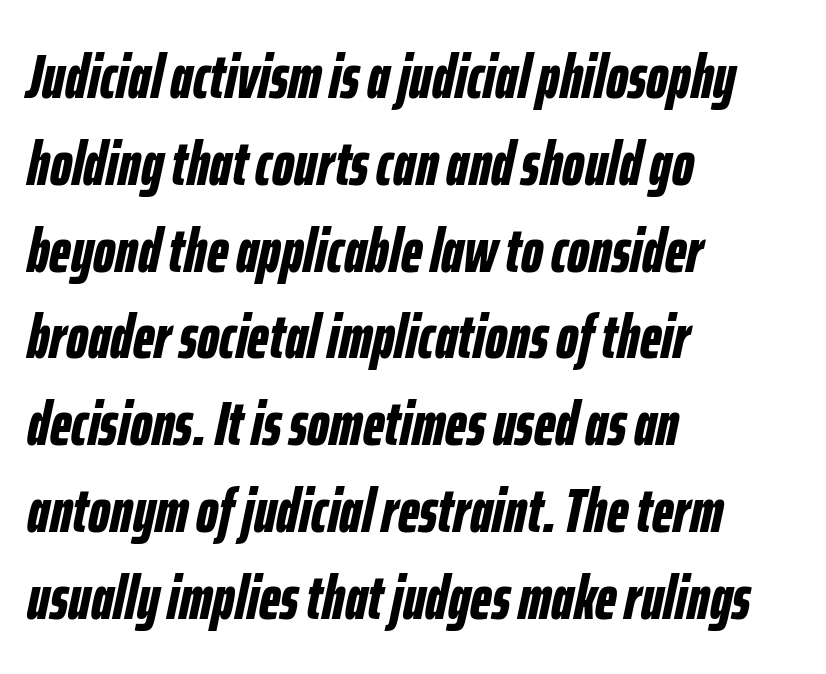
{"italic": "yes", "lean": "right", "slant_degrees": 12, "bold": "yes", "weight": "bold", "width": "condensed", "stroke_contrast": "low", "x_height": "medium", "monospaced": "no", "underline": "no", "align": "left", "line_spacing": "normal", "line_spacing_ratio": 1.4, "letter_spacing": "normal", "letter_spacing_em": 0.0, "glyph_px": 62}
